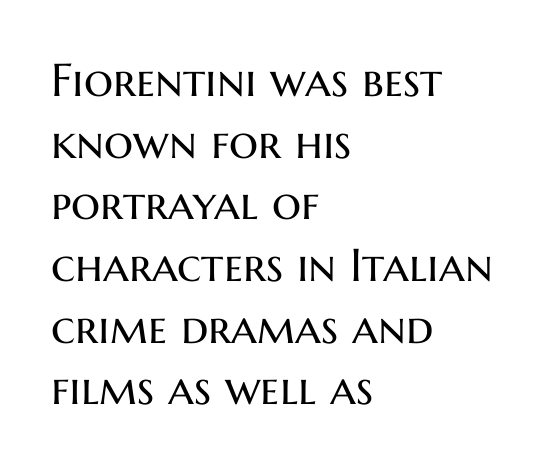
Q: Is the text bold? A: No.
Q: Is the text italic (slanted)? A: No, it is upright.
Q: Is the typeface a serif or a sans-serif typeface? A: Sans-serif.
Q: Is the text underlined? A: No.
Q: How is the paragraph aligned? A: Left-aligned.
Q: Is the spacing between letters normal or unusually wide? A: Normal.
Q: Is the spacing between lines tight, normal or loose? A: Normal.
Q: Width (condensed, normal, or wide)? A: Normal.
Q: Stroke contrast? A: Medium.
Q: x-height? A: Medium.
Q: Monospaced? A: No.
